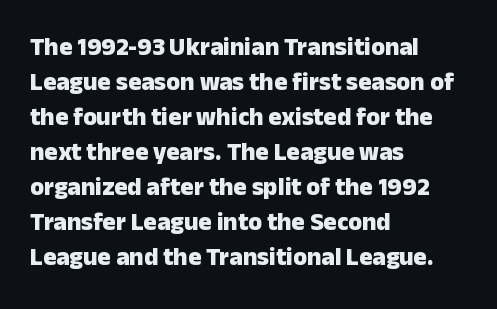
Nope, not italic — everything's standing straight. Regular leading. Teacher's note: observe the even left margin — that is flush-left alignment. The space beneath each line is pristine and unruled. Glyph-to-glyph distance matches everyday printed text.
